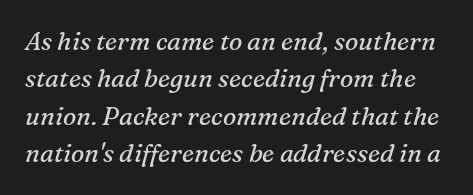
{"italic": "yes", "lean": "right", "slant_degrees": 16, "bold": "no", "underline": "no", "line_spacing": "normal", "line_spacing_ratio": 1.5, "letter_spacing": "normal", "letter_spacing_em": 0.0, "glyph_px": 25}
